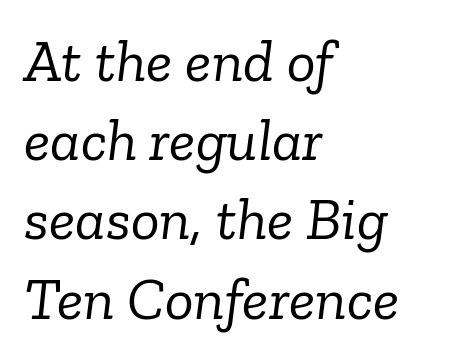
Words appear dense and cohesive because spacing is normal. Notice how descenders clear the ascenders below comfortably — that's standard leading. Is the block centered? No — it sits flush against the left margin. The passage shown is not underscored anywhere. If you drew a line through each stem, it would be angled.
